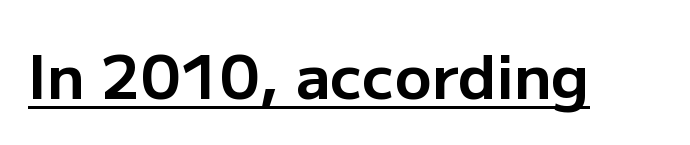
The image shows 61 px bold sans-serif type, upright; set normal letter spacing, underlined; low stroke contrast and a medium x-height.
